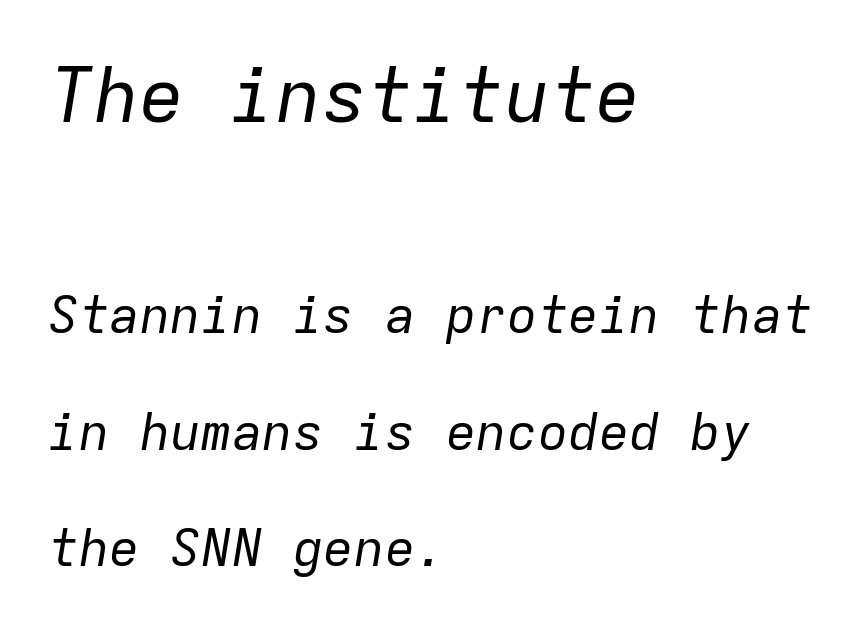
Q: Is the text bold? A: No.
Q: Is the text italic (slanted)? A: Yes, it leans right by about 9 degrees.
Q: Is the text underlined? A: No.
Q: How is the paragraph aligned? A: Left-aligned.
Q: Is the spacing between letters normal or unusually wide? A: Normal.
Q: Is the spacing between lines tight, normal or loose? A: Loose.
Q: Which block of text is set in a larger size, the first (top) or the second (bottom)? A: The first (top) one.
Q: Width (condensed, normal, or wide)? A: Normal.
Q: Stroke contrast? A: Low.
Q: x-height? A: Medium.
Q: Monospaced? A: Yes.
